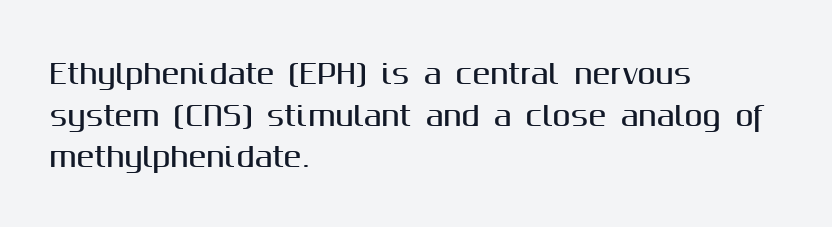
A typesetter would call this zero additional tracking. Line beginnings align vertically; line endings do not. The leading is moderate, giving the passage an even texture. No italicization has been applied; the sample stays upright. This rendering features lettering with no underline.
